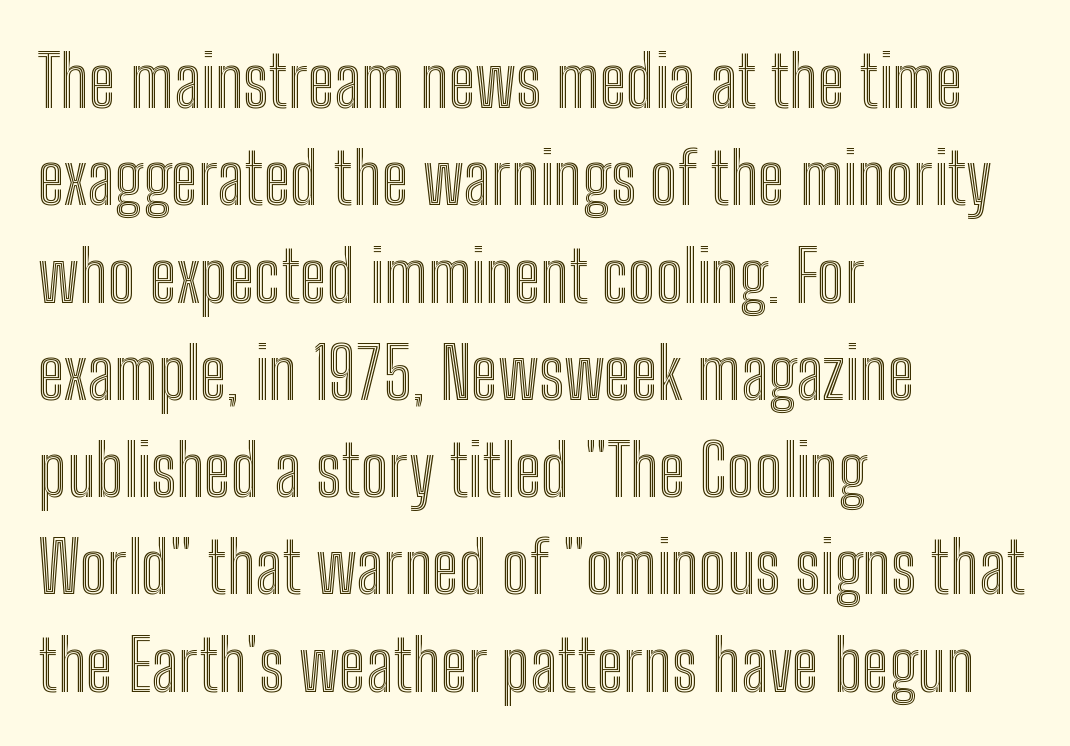
The image shows 71 px condensed type, upright; set left-aligned, normal line spacing (1.37x), normal letter spacing, not underlined; a medium x-height.
